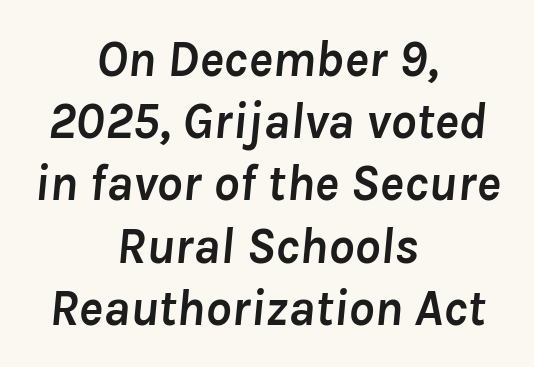
The image shows 51 px semibold type, italic (leaning right); set centered, line spacing 1.22x, normal letter spacing, not underlined; low stroke contrast and a medium x-height.
